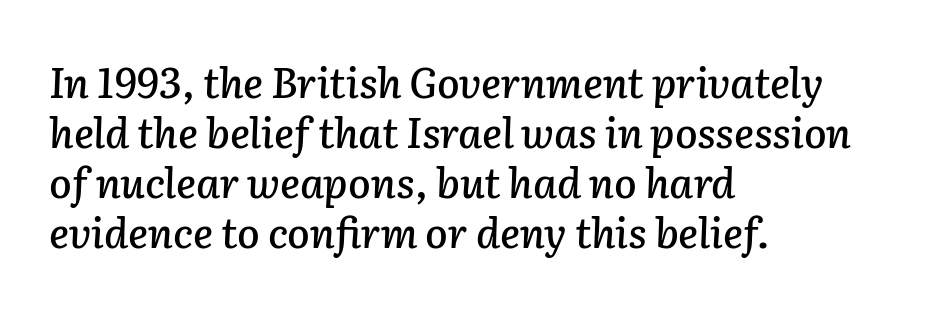
The image shows 41 px text type, italic (leaning right); set left-aligned, line spacing 1.22x, normal letter spacing, not underlined; low stroke contrast and a medium x-height.
